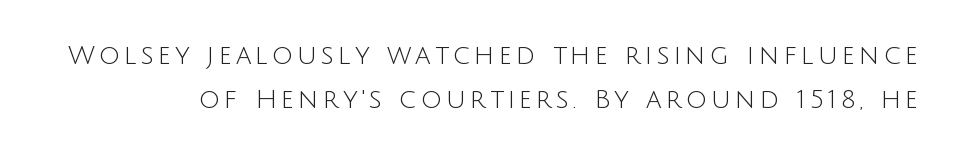
Weight: in the light-to-regular range. Vertically, the passage feels balanced, rows spaced as you'd expect. In terms of posture, this sample is upright. Letters rest on an invisible, unmarked baseline.
